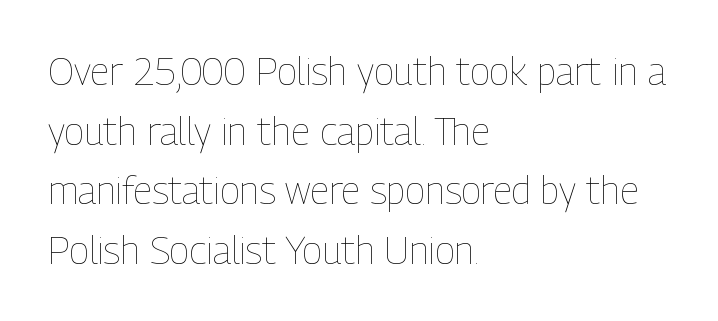
Q: Is the text bold? A: No.
Q: Is the text italic (slanted)? A: No, it is upright.
Q: Is the text underlined? A: No.
Q: How is the paragraph aligned? A: Left-aligned.
Q: Is the spacing between letters normal or unusually wide? A: Normal.
Q: Is the spacing between lines tight, normal or loose? A: Normal.
Q: Width (condensed, normal, or wide)? A: Condensed.
Q: Stroke contrast? A: Low.
Q: x-height? A: Medium.
Q: Monospaced? A: No.
